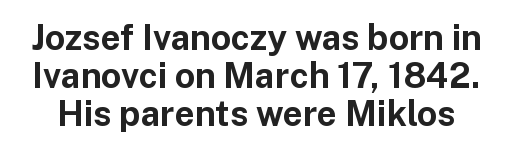
{"serif": "no", "italic": "no", "bold": "yes", "weight": "bold", "width": "normal", "stroke_contrast": "low", "x_height": "medium", "monospaced": "no", "underline": "no", "line_spacing": "tight", "line_spacing_ratio": 1.09, "letter_spacing": "normal", "letter_spacing_em": 0.0, "glyph_px": 35}
